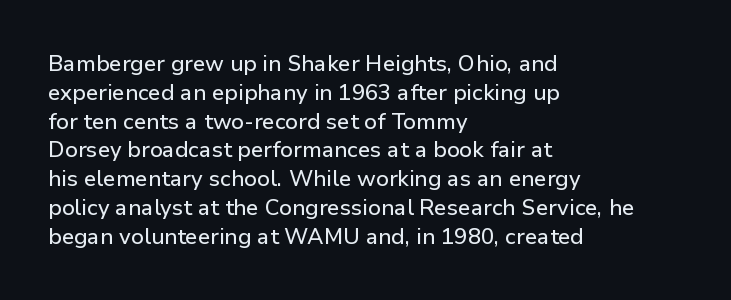
Q: Is the text italic (slanted)? A: No, it is upright.
Q: Is the text underlined? A: No.
Q: How is the paragraph aligned? A: Left-aligned.
Q: Is the spacing between letters normal or unusually wide? A: Normal.
Q: Is the spacing between lines tight, normal or loose? A: Normal.
